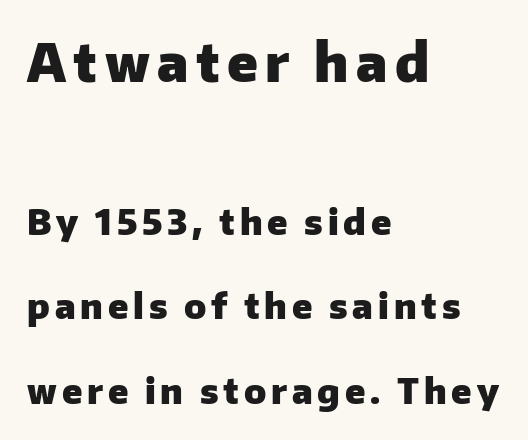
{"serif": "no", "italic": "no", "bold": "yes", "weight": "heavy", "width": "normal", "stroke_contrast": "low", "x_height": "medium", "monospaced": "no", "underline": "no", "align": "left", "line_spacing": "loose", "line_spacing_ratio": 2.42, "larger_block": "first", "size_ratio": 1.51, "glyph_px": 53}
